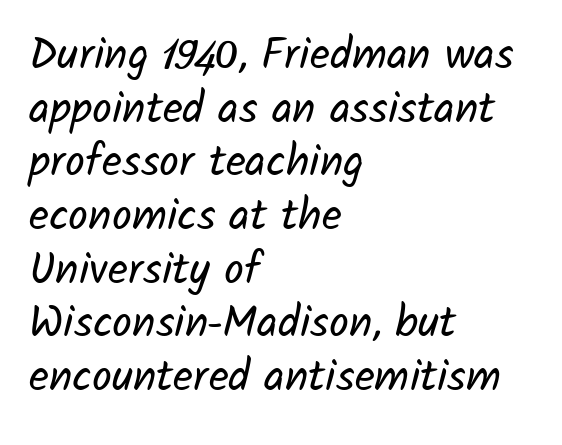
Q: Is the text bold? A: No.
Q: Is the typeface a serif or a sans-serif typeface? A: Sans-serif.
Q: Is the text underlined? A: No.
Q: How is the paragraph aligned? A: Left-aligned.
Q: Is the spacing between letters normal or unusually wide? A: Normal.
Q: Width (condensed, normal, or wide)? A: Normal.
Q: Stroke contrast? A: Low.
Q: x-height? A: Medium.
Q: Monospaced? A: No.
